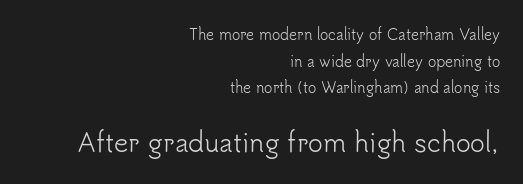
Honestly, the letter spacing is just normal — you wouldn't notice it. The characters are drawn with everyday or finer stroke widths. Anything drawn beneath the words? Only blank space. Alignment: flush right. Rendered with straight, roman letterforms. Here the second block reads like a headline and the first like body copy.
